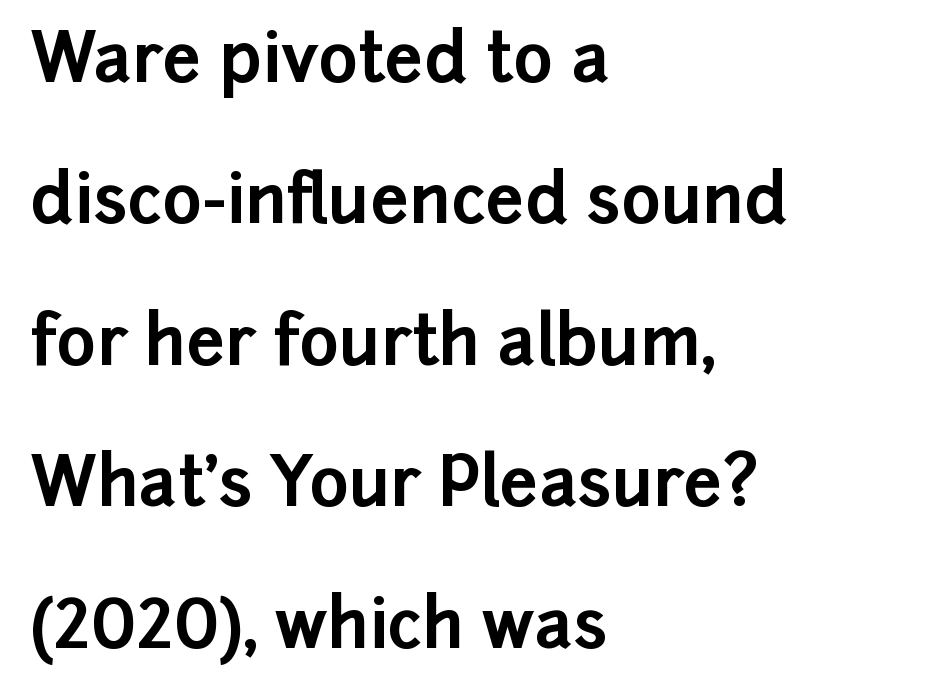
The image shows 68 px bold sans-serif type, upright; set left-aligned, loose line spacing (2.08x), normal letter spacing, not underlined; low stroke contrast and a medium x-height.
